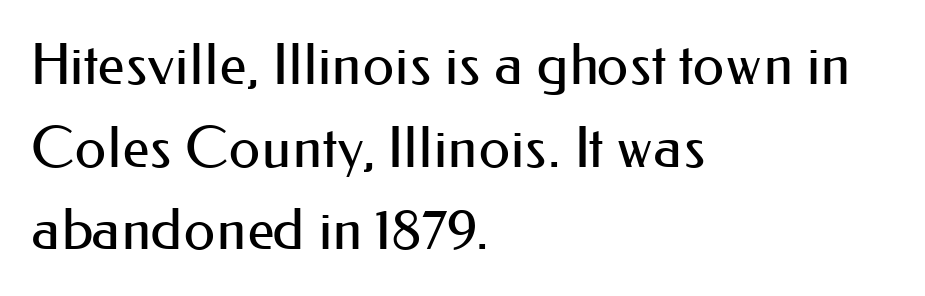
The image shows 57 px regular-weight sans-serif type, upright; set left-aligned, normal line spacing (1.45x), normal letter spacing, not underlined; medium stroke contrast and a small x-height.
